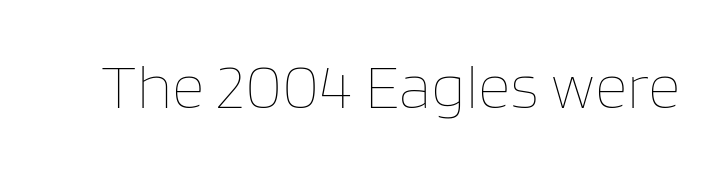
The image shows 64 px thin type, upright; set normal letter spacing, not underlined; low stroke contrast and a large x-height.
